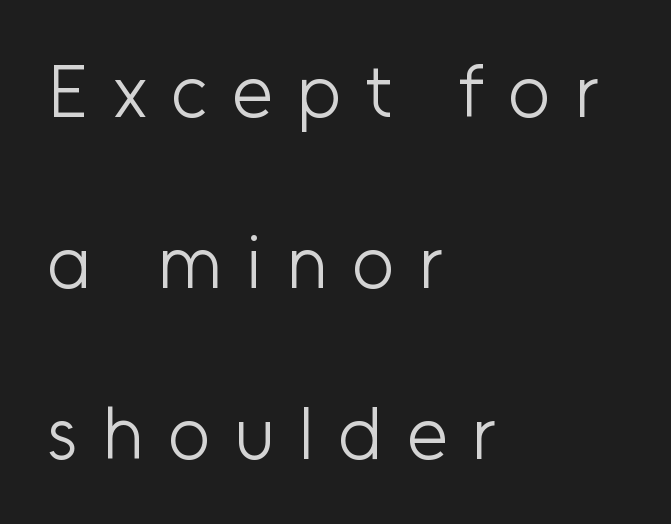
The image shows 74 px light sans-serif type, upright; set left-aligned, loose line spacing (2.31x), unusually wide letter spacing (+0.32 em), not underlined; low stroke contrast and a medium x-height.
